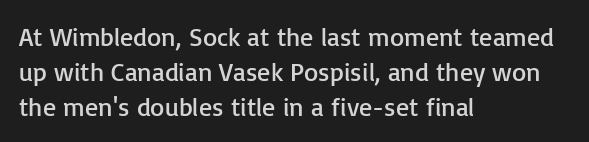
Q: Is the text bold? A: No.
Q: Is the text italic (slanted)? A: No, it is upright.
Q: Is the text underlined? A: No.
Q: How is the paragraph aligned? A: Left-aligned.
Q: Is the spacing between letters normal or unusually wide? A: Normal.
Q: Is the spacing between lines tight, normal or loose? A: Normal.
